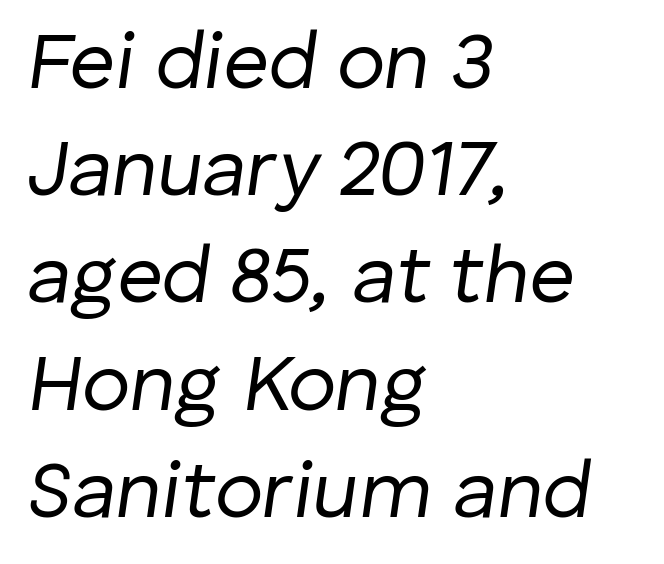
{"italic": "yes", "lean": "right", "slant_degrees": 8, "bold": "no", "weight": "regular", "width": "normal", "stroke_contrast": "low", "x_height": "medium", "monospaced": "no", "underline": "no", "align": "left", "line_spacing": "normal", "line_spacing_ratio": 1.34, "letter_spacing": "normal", "letter_spacing_em": 0.0, "glyph_px": 80}
